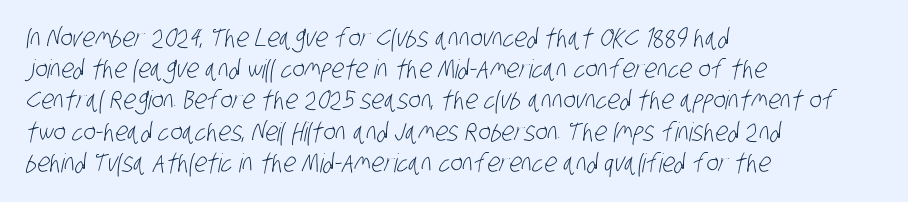
{"bold": "no", "underline": "no", "align": "left", "line_spacing_ratio": 1.2, "letter_spacing": "normal", "letter_spacing_em": 0.0, "glyph_px": 26}
